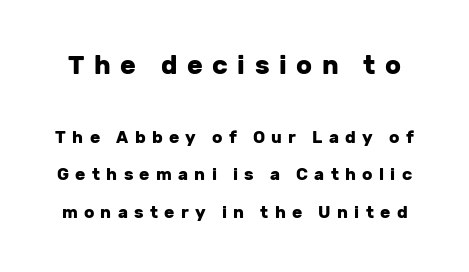
{"italic": "no", "bold": "yes", "underline": "no", "line_spacing": "loose", "line_spacing_ratio": 2.2, "letter_spacing": "wide", "letter_spacing_em": 0.37, "larger_block": "first", "size_ratio": 1.53, "glyph_px": 26}
